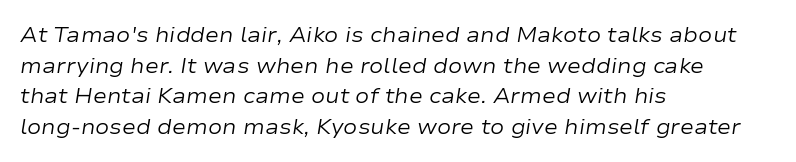
Q: Is the text bold? A: No.
Q: Is the text italic (slanted)? A: Yes, it leans right by about 9 degrees.
Q: Is the text underlined? A: No.
Q: How is the paragraph aligned? A: Left-aligned.
Q: Is the spacing between letters normal or unusually wide? A: Normal.
Q: Is the spacing between lines tight, normal or loose? A: Normal.
